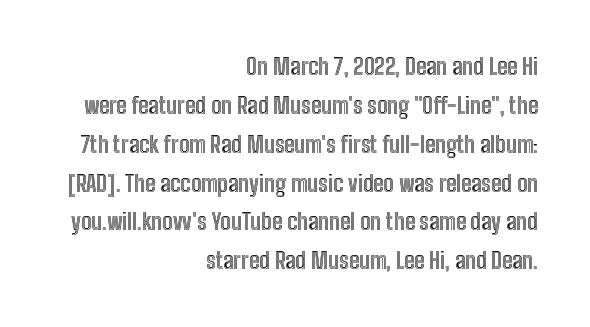
The image shows 23 px text type, upright; set right-aligned, normal line spacing (1.69x), normal letter spacing, not underlined.
